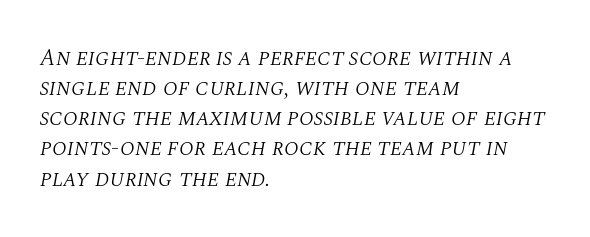
The image shows 23 px text type, italic (leaning right); set left-aligned, normal line spacing (1.31x), normal letter spacing, not underlined.
